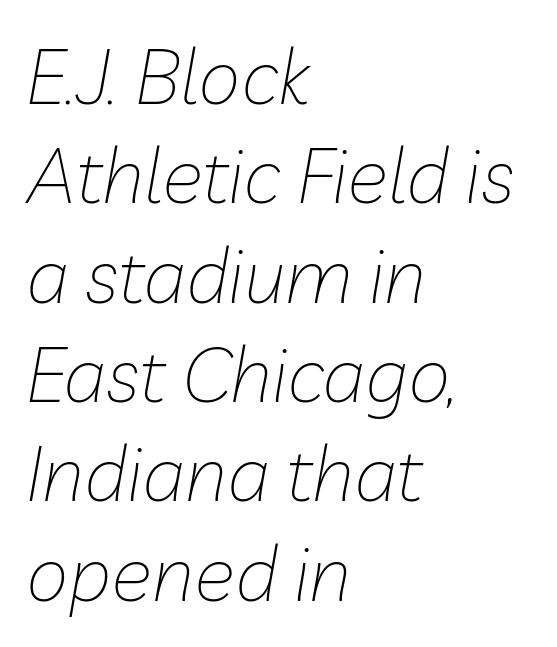
The letters advance in unequal steps, a hallmark of proportional type. The typeface has the unassuming heft of standard copy or less. The gaps between neighbouring characters are ordinary and unremarkable. The passage shown stacks its lines at a standard gap. The text carries the slant typical of an italic or oblique font.
